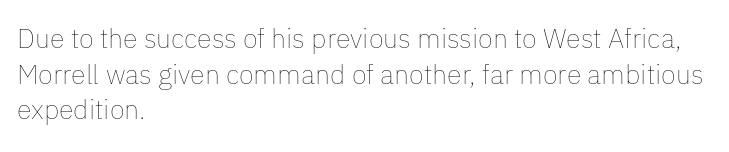
The image shows 27 px text type, upright; set left-aligned, normal line spacing (1.32x), normal letter spacing, not underlined.
